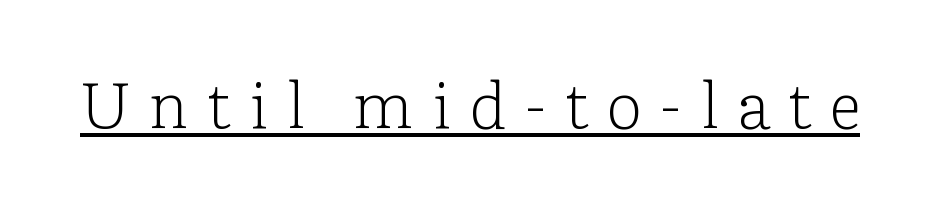
Q: Is the text bold? A: No.
Q: Is the text italic (slanted)? A: No, it is upright.
Q: Is the typeface a serif or a sans-serif typeface? A: Serif.
Q: Is the text underlined? A: Yes.
Q: Is the spacing between letters normal or unusually wide? A: Unusually wide.
Q: Width (condensed, normal, or wide)? A: Normal.
Q: Stroke contrast? A: Low.
Q: x-height? A: Medium.
Q: Monospaced? A: No.
